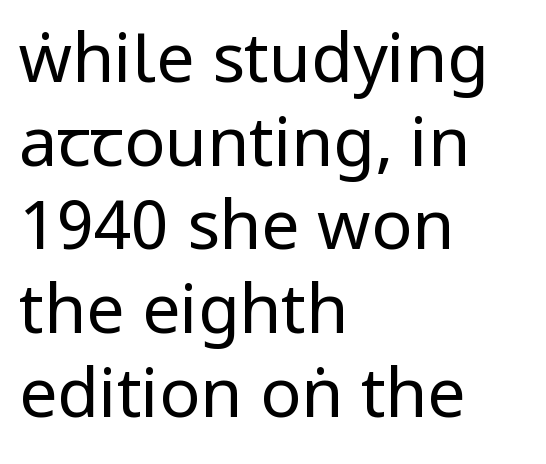
{"serif": "no", "italic": "no", "bold": "no", "weight": "regular", "width": "condensed", "stroke_contrast": "low", "underline": "no", "align": "left", "line_spacing_ratio": 1.23, "letter_spacing": "normal", "letter_spacing_em": 0.0, "glyph_px": 68}
